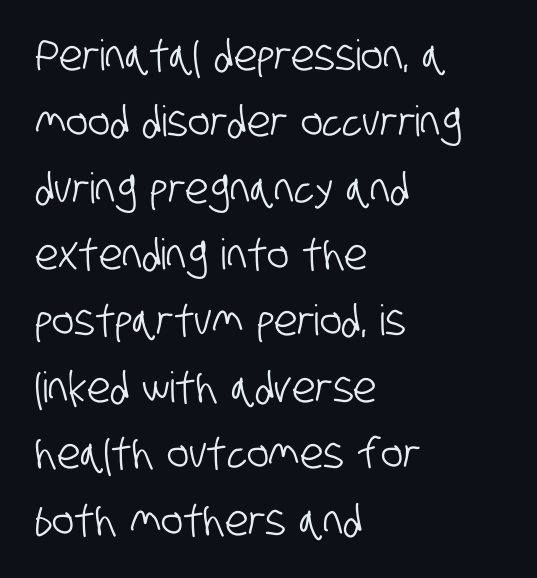
{"serif": "no", "width": "condensed", "stroke_contrast": "low", "x_height": "large", "monospaced": "no", "underline": "no", "align": "left", "line_spacing": "normal", "line_spacing_ratio": 1.58, "letter_spacing": "normal", "letter_spacing_em": 0.0, "glyph_px": 42}
